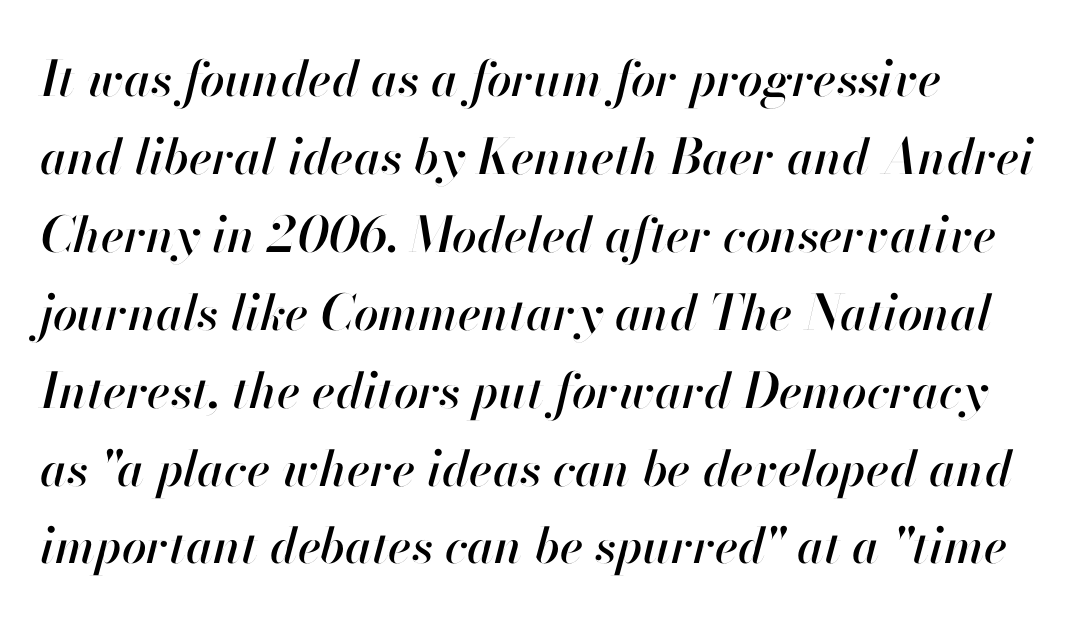
Q: Is the text italic (slanted)? A: Yes, it leans right by about 13 degrees.
Q: Is the text underlined? A: No.
Q: Is the spacing between letters normal or unusually wide? A: Normal.
Q: Is the spacing between lines tight, normal or loose? A: Normal.
Q: Width (condensed, normal, or wide)? A: Normal.
Q: Stroke contrast? A: High.
Q: x-height? A: Small.
Q: Monospaced? A: No.
